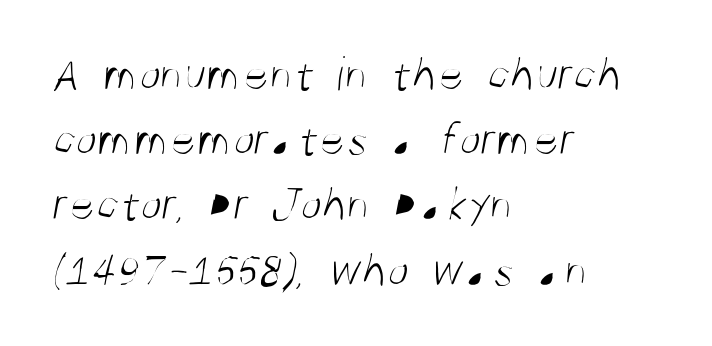
Visually the block forms a straight wall on the left and a jagged coastline on the right. Characters follow at the spacing the type designer built in. The area under the type is left untouched. Spacing verdict: proportional, widths tailored to each character. The rows are spaced the way most documents space them. No chunkiness to these letters — they're not bold.
